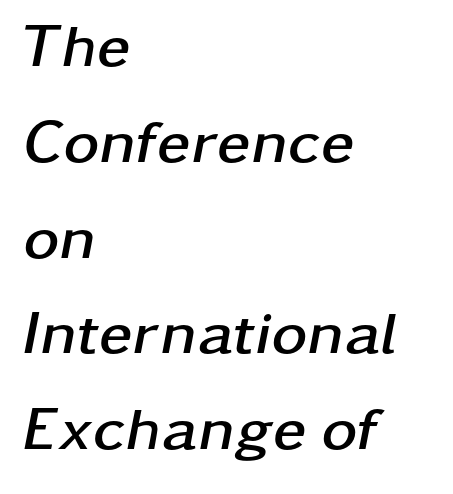
Q: Is the text bold? A: Yes.
Q: Is the text italic (slanted)? A: Yes, it leans right by about 11 degrees.
Q: Is the text underlined? A: No.
Q: How is the paragraph aligned? A: Left-aligned.
Q: Is the spacing between letters normal or unusually wide? A: Normal.
Q: Is the spacing between lines tight, normal or loose? A: Normal.
Q: Width (condensed, normal, or wide)? A: Wide.
Q: Stroke contrast? A: Low.
Q: x-height? A: Medium.
Q: Monospaced? A: No.
